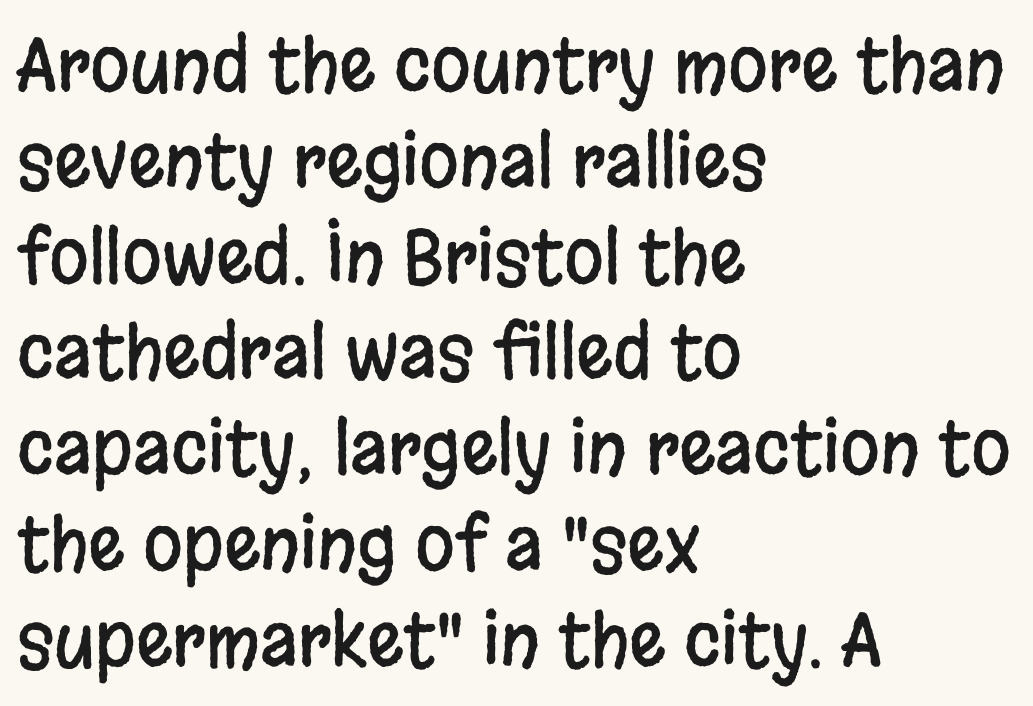
Q: Is the text italic (slanted)? A: No, it is upright.
Q: Is the typeface a serif or a sans-serif typeface? A: Sans-serif.
Q: Is the text underlined? A: No.
Q: How is the paragraph aligned? A: Left-aligned.
Q: Is the spacing between letters normal or unusually wide? A: Normal.
Q: Is the spacing between lines tight, normal or loose? A: Normal.
Q: Width (condensed, normal, or wide)? A: Condensed.
Q: Stroke contrast? A: Low.
Q: x-height? A: Large.
Q: Monospaced? A: No.
